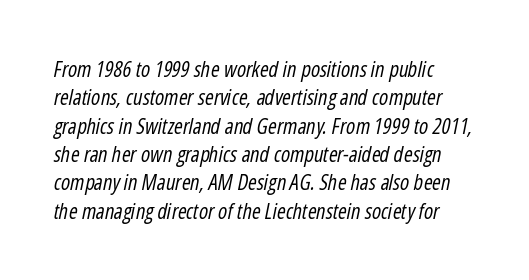
Rows of type keep a routine distance in the vertical direction. The passage shown leans; its letterforms are oblique. Underlining? Definitely not there. No heavy texture on the line: the type isn't bold. Each word holds together tightly as a unit, with standard inter-letter gaps.
